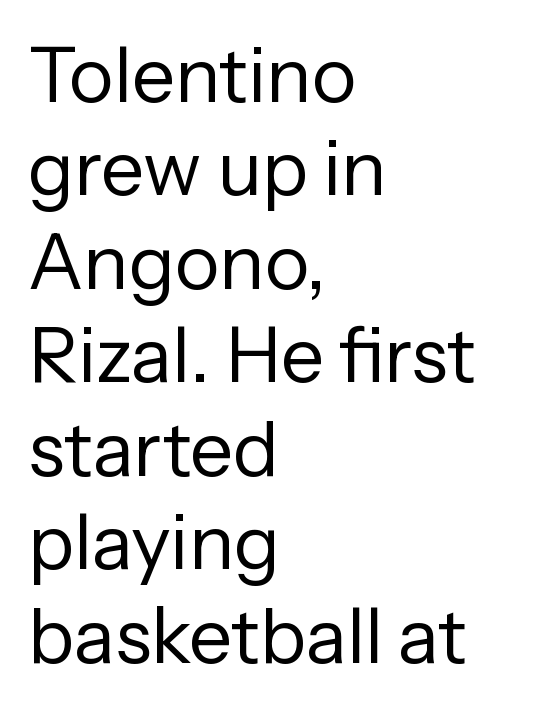
The image shows 76 px regular-weight sans-serif type, upright; set left-aligned, line spacing 1.23x, normal letter spacing, not underlined; low stroke contrast and a medium x-height.
